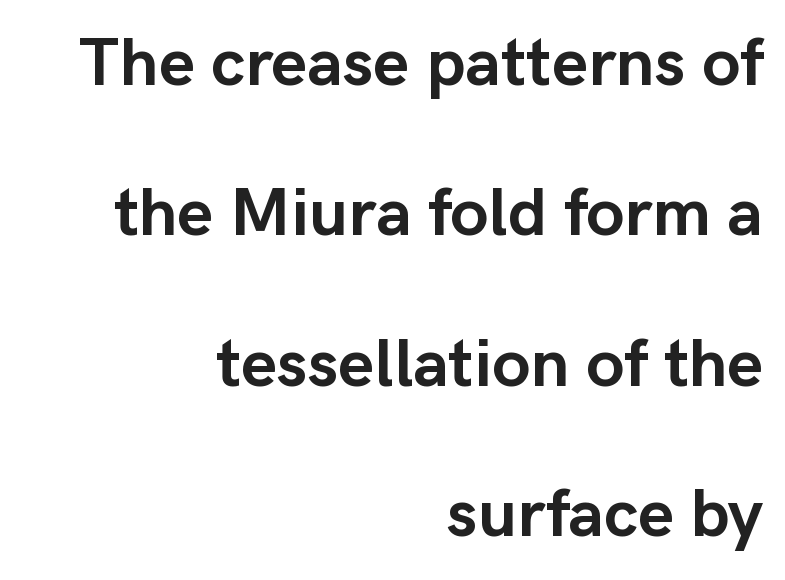
The image shows 69 px semibold sans-serif type, upright; set right-aligned, loose line spacing (2.18x), normal letter spacing, not underlined; low stroke contrast and a medium x-height.
